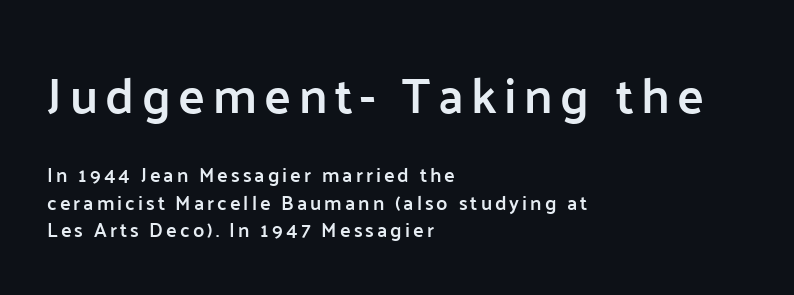
The image shows 50 px semibold sans-serif type, upright; set left-aligned, normal line spacing (1.37x), not underlined; the first (top) block is 2.5x larger; low stroke contrast and a medium x-height.
